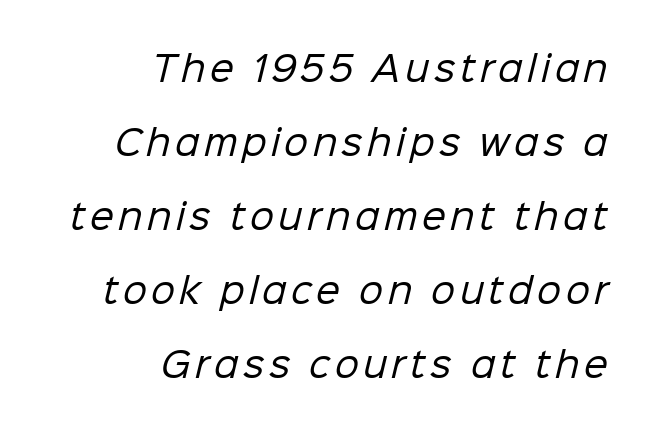
If you drew a ruler down the right edge, every line would touch it. These lines are rendered in a variable-pitch font. The designer went with a sans here, leaving each stem footless. The strokes are not fattened; the text isn't bold. The words here are not underlined. How would I describe the line gaps? Wide and relaxed.
